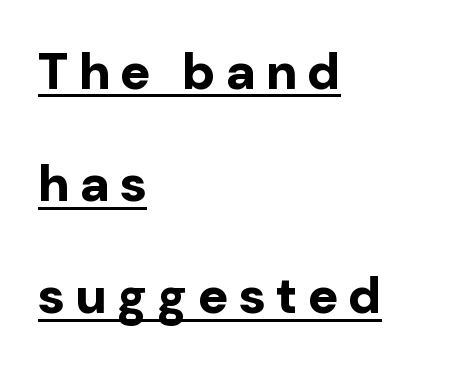
The image shows 51 px bold sans-serif type, upright; set left-aligned, loose line spacing (2.2x), unusually wide letter spacing (+0.2 em), underlined; low stroke contrast and a medium x-height.
